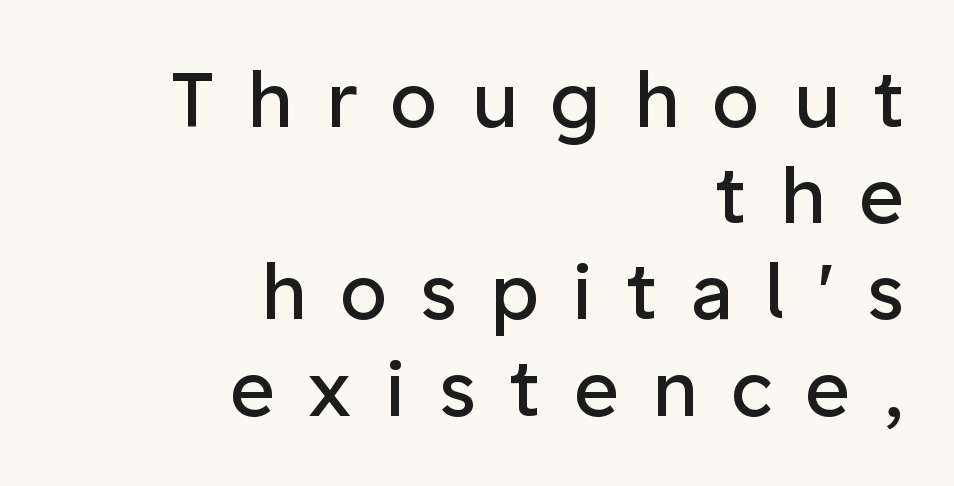
Stems and bowls with no extra thickness — not bold. A clean baseline with only descenders dipping below it. The lines are quadded right. Designer's note — italics off, roman on. Note the varied advance widths — an 'i' is clearly narrower than an 'm'. The rendering uses a moderate line-height, typical for paragraphs.
